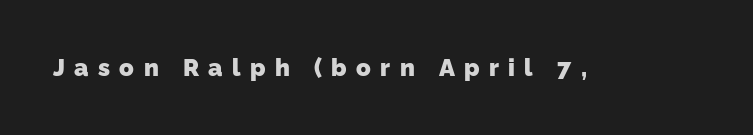
The image shows 24 px bold type; set unusually wide letter spacing (+0.39 em), not underlined.
